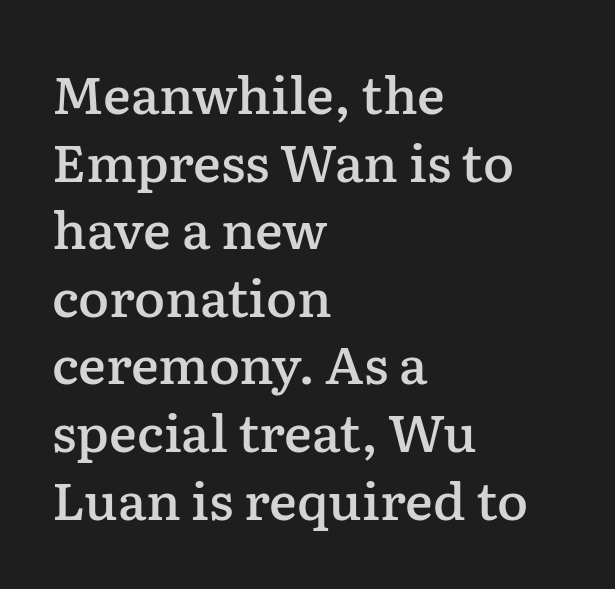
{"serif": "yes", "italic": "no", "bold": "semi", "weight": "semibold", "width": "normal", "stroke_contrast": "low", "x_height": "medium", "monospaced": "no", "underline": "no", "align": "left", "line_spacing": "normal", "line_spacing_ratio": 1.3, "letter_spacing": "normal", "letter_spacing_em": 0.0, "glyph_px": 52}
